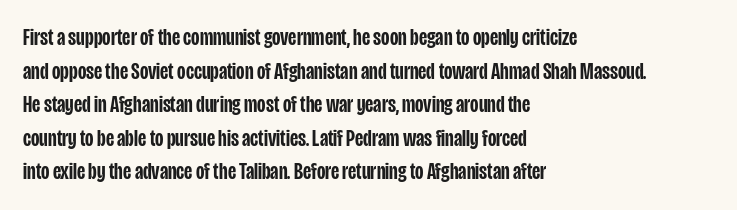
The image shows 23 px text type, upright; set left-aligned, normal line spacing (1.46x), normal letter spacing, not underlined.
